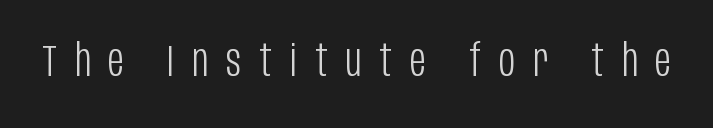
The passage shown is not bold in any degree. Has an underline been added? It has not. Tall strokes in this sample are plumb rather than angled. The letters advance in unequal steps, a hallmark of proportional type.
